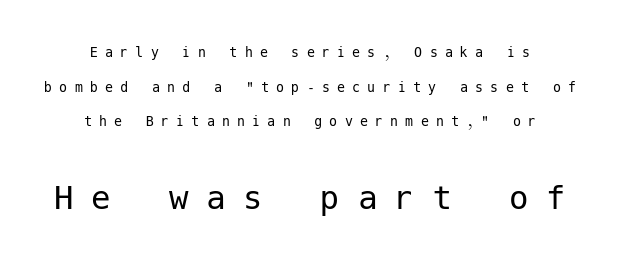
This rendering widens character spacing well past its baseline value. The characters display no serif detailing; their extremities are plain. Horizontal bands of white between lines are thick stripes. Size hierarchy here favors the trailing block over the leading one. The lettering holds an erect, upright posture throughout. Just letters on the line, the space beneath them empty.
